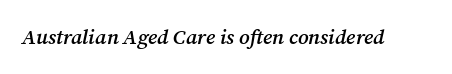
{"italic": "yes", "lean": "right", "slant_degrees": 12, "bold": "semi", "underline": "no", "letter_spacing": "normal", "letter_spacing_em": 0.0, "glyph_px": 21}
